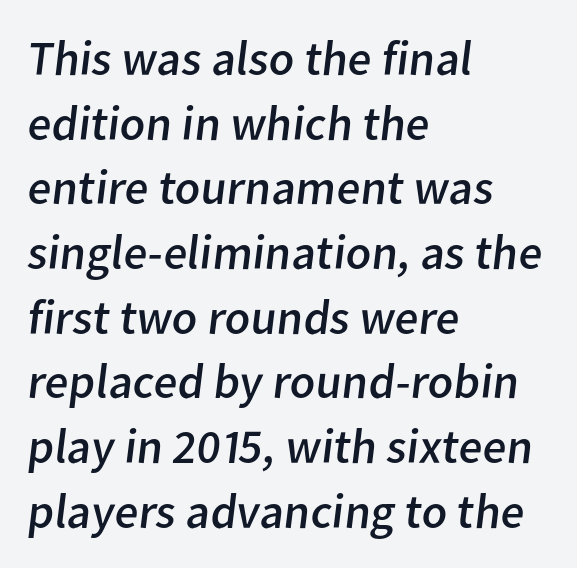
Beneath every word, the page is bare. This block has exactly the height ordinary leading produces. Bold? No — there's no thickening of the strokes. Each letter keeps its own natural width here, so spacing adapts to shape. Does the type have serifs? No, each stem ends abruptly. One-word summary of the alignment: left.
